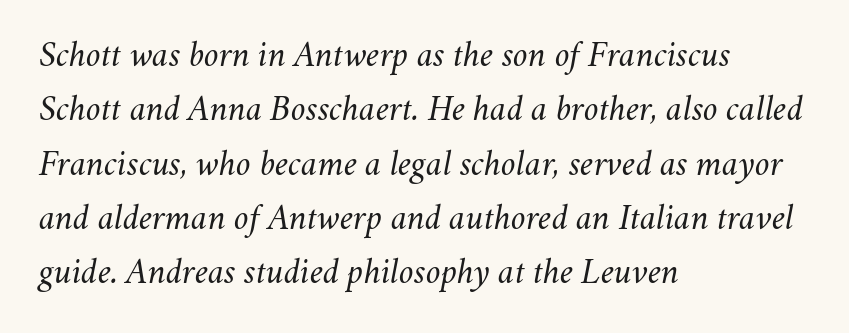
{"italic": "yes", "lean": "right", "slant_degrees": 11, "bold": "no", "weight": "regular", "width": "normal", "stroke_contrast": "medium", "x_height": "small", "monospaced": "no", "underline": "no", "align": "left", "line_spacing": "normal", "line_spacing_ratio": 1.51, "letter_spacing": "normal", "letter_spacing_em": 0.0, "glyph_px": 36}
